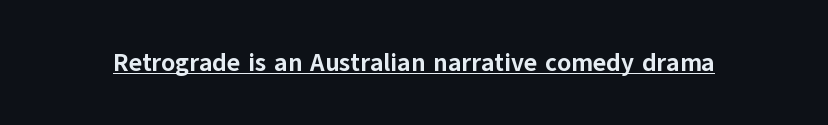
The image shows 25 px bold type, upright; set normal letter spacing, underlined.
